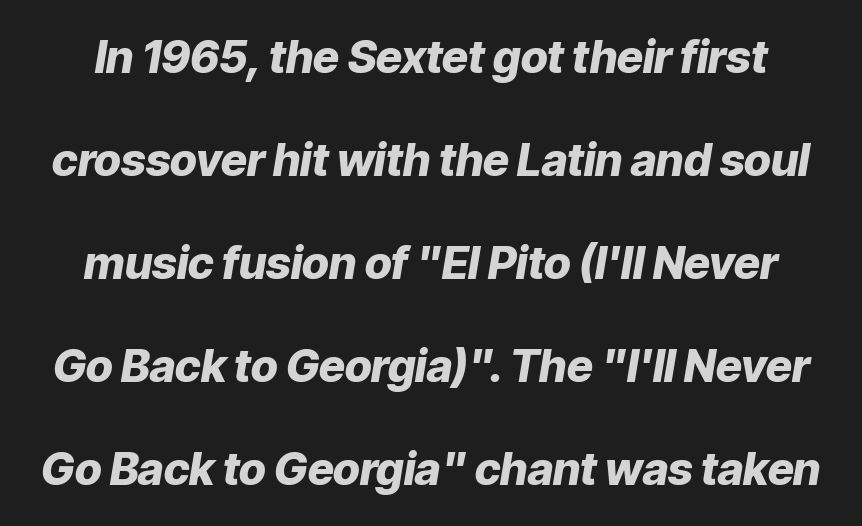
The image shows 45 px heavy type, italic (leaning right); set loose line spacing (2.29x), normal letter spacing, not underlined; low stroke contrast and a medium x-height.
